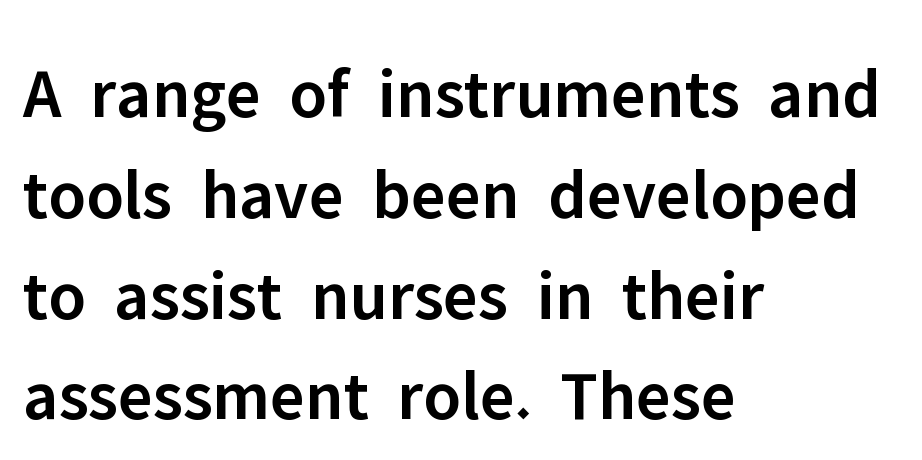
Q: Is the text bold? A: Semi-bold.
Q: Is the text italic (slanted)? A: No, it is upright.
Q: Is the typeface a serif or a sans-serif typeface? A: Sans-serif.
Q: Is the text underlined? A: No.
Q: How is the paragraph aligned? A: Left-aligned.
Q: Is the spacing between letters normal or unusually wide? A: Normal.
Q: Is the spacing between lines tight, normal or loose? A: Normal.
Q: Width (condensed, normal, or wide)? A: Normal.
Q: Stroke contrast? A: Low.
Q: x-height? A: Medium.
Q: Monospaced? A: No.
